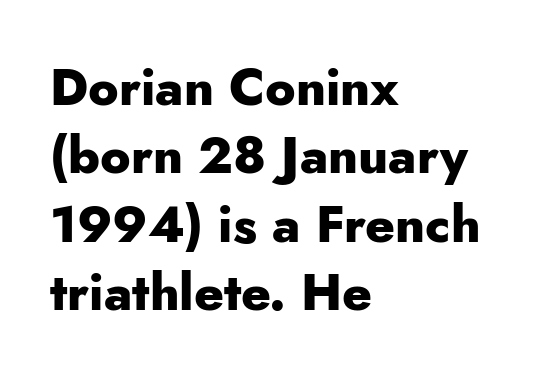
The image shows 51 px heavy sans-serif type, upright; set left-aligned, normal line spacing (1.34x), normal letter spacing, not underlined; low stroke contrast and a small x-height.
